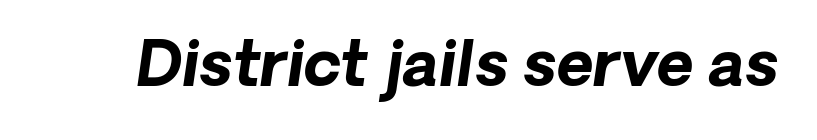
The image shows 63 px bold type, italic (leaning right); set normal letter spacing, not underlined; low stroke contrast and a medium x-height.
